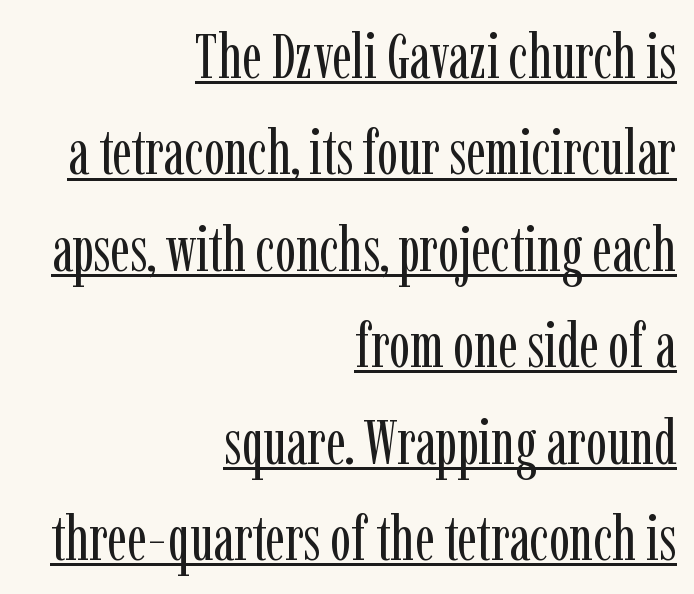
{"serif": "yes", "italic": "no", "bold": "no", "weight": "regular", "width": "condensed", "stroke_contrast": "low", "x_height": "medium", "monospaced": "no", "underline": "yes", "align": "right", "line_spacing": "normal", "line_spacing_ratio": 1.53, "letter_spacing": "normal", "letter_spacing_em": 0.0, "glyph_px": 63}
